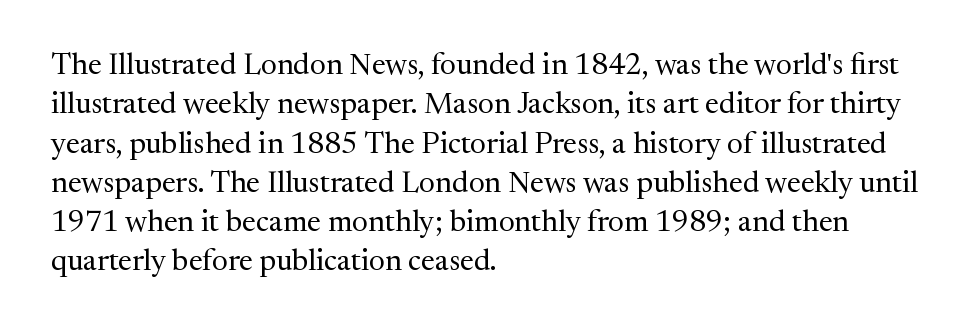
The image shows 30 px regular-weight serif type, upright; set left-aligned, normal line spacing (1.31x), normal letter spacing, not underlined; medium stroke contrast and a medium x-height.
